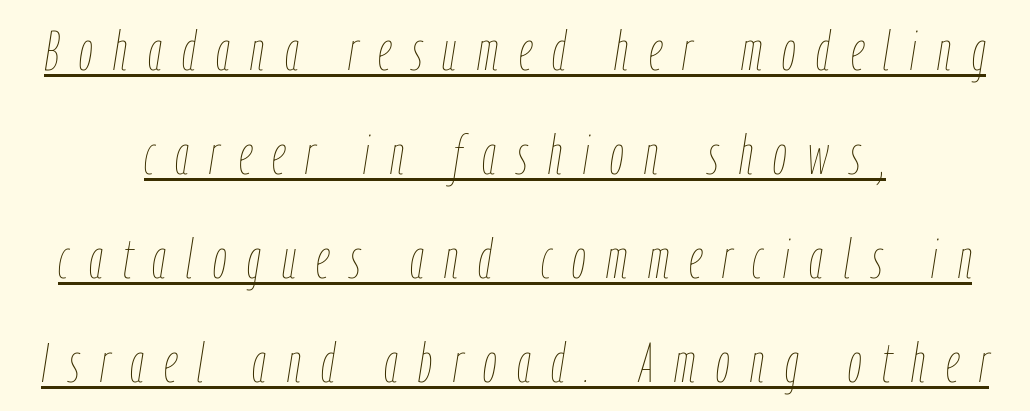
Q: Is the text bold? A: No.
Q: Is the text italic (slanted)? A: Yes, it leans right by about 9 degrees.
Q: Is the text underlined? A: Yes.
Q: How is the paragraph aligned? A: Centered.
Q: Is the spacing between letters normal or unusually wide? A: Unusually wide.
Q: Width (condensed, normal, or wide)? A: Condensed.
Q: Stroke contrast? A: Low.
Q: x-height? A: Medium.
Q: Monospaced? A: No.
